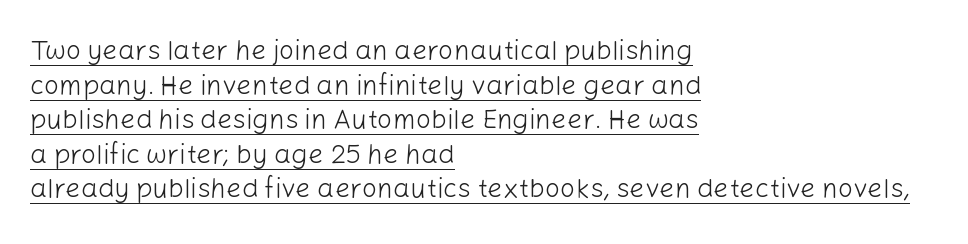
The letters look calm and open, with moderate or lighter stems. These lines were composed using upright roman letters. Glyph-to-glyph distance matches everyday printed text. The lines sit at an ordinary, default distance from one another.
